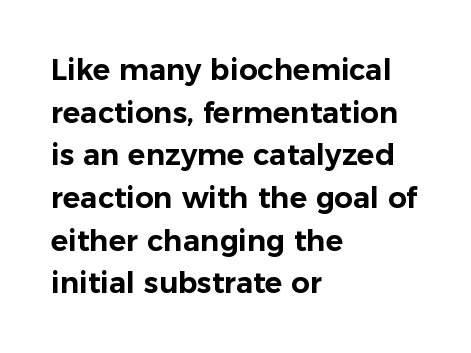
{"serif": "no", "italic": "no", "width": "normal", "stroke_contrast": "low", "x_height": "medium", "monospaced": "no", "underline": "no", "align": "left", "line_spacing": "normal", "line_spacing_ratio": 1.47, "letter_spacing": "normal", "letter_spacing_em": 0.0, "glyph_px": 29}
